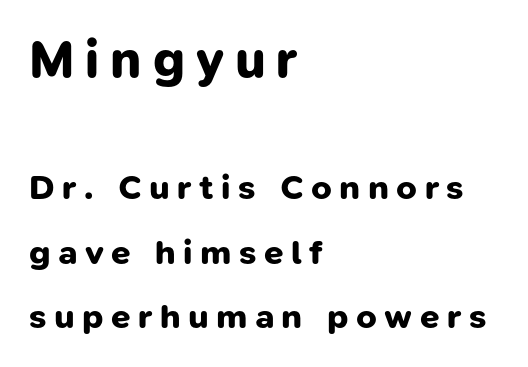
The image shows 52 px bold sans-serif type; set left-aligned, line spacing 1.85x, unusually wide letter spacing (+0.21 em), not underlined; the first (top) block is 1.49x larger; low stroke contrast and a medium x-height.
